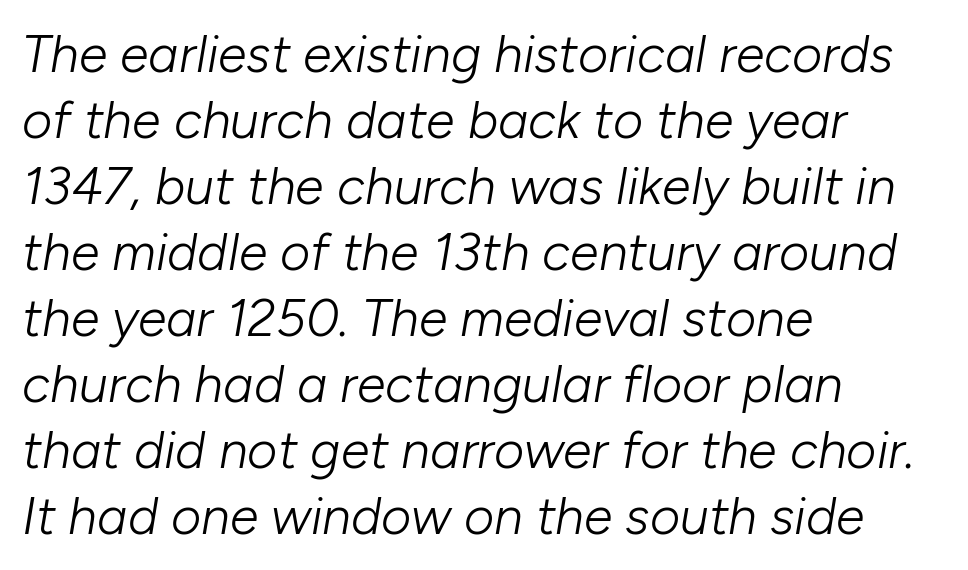
Q: Is the text bold? A: No.
Q: Is the text italic (slanted)? A: Yes, it leans right by about 10 degrees.
Q: Is the text underlined? A: No.
Q: How is the paragraph aligned? A: Left-aligned.
Q: Is the spacing between letters normal or unusually wide? A: Normal.
Q: Is the spacing between lines tight, normal or loose? A: Normal.
Q: Width (condensed, normal, or wide)? A: Normal.
Q: Stroke contrast? A: Low.
Q: x-height? A: Medium.
Q: Monospaced? A: No.
